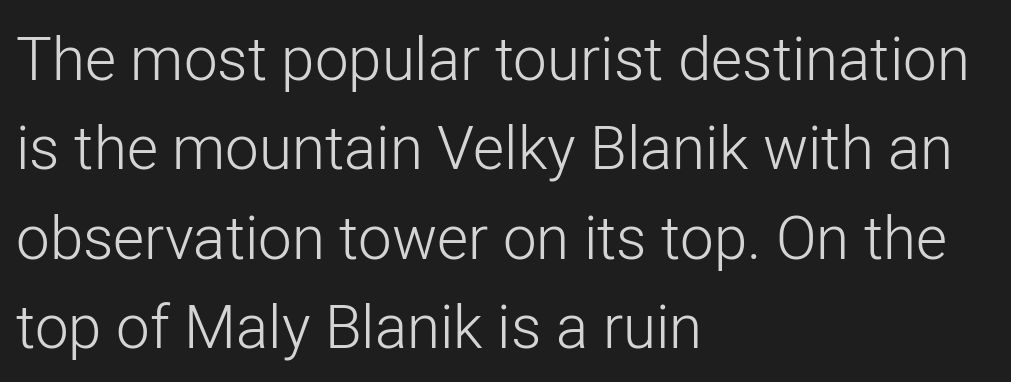
A sans-serif font was chosen for this passage. Honestly, the row spacing looks completely unremarkable. Type without underlining. Weight: not bold — regular or lighter.
